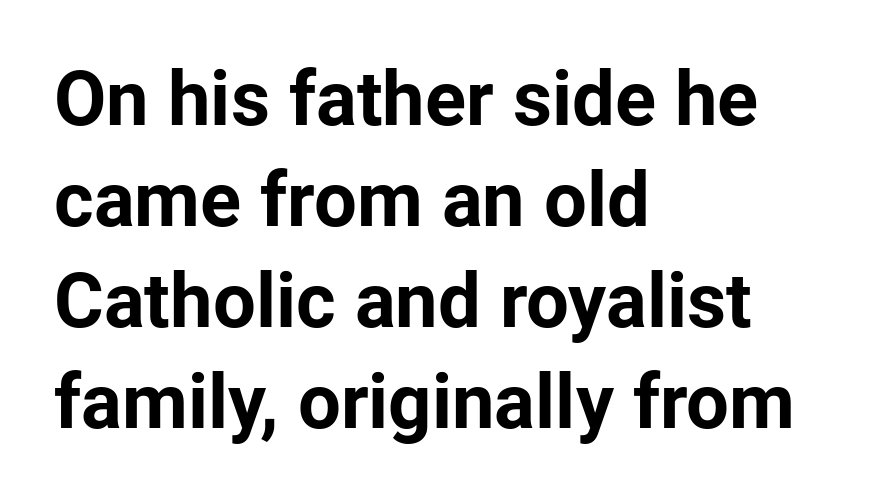
Q: Is the text bold? A: Yes.
Q: Is the text italic (slanted)? A: No, it is upright.
Q: Is the typeface a serif or a sans-serif typeface? A: Sans-serif.
Q: Is the text underlined? A: No.
Q: How is the paragraph aligned? A: Left-aligned.
Q: Is the spacing between letters normal or unusually wide? A: Normal.
Q: Is the spacing between lines tight, normal or loose? A: Normal.
Q: Width (condensed, normal, or wide)? A: Normal.
Q: Stroke contrast? A: Low.
Q: x-height? A: Medium.
Q: Monospaced? A: No.
